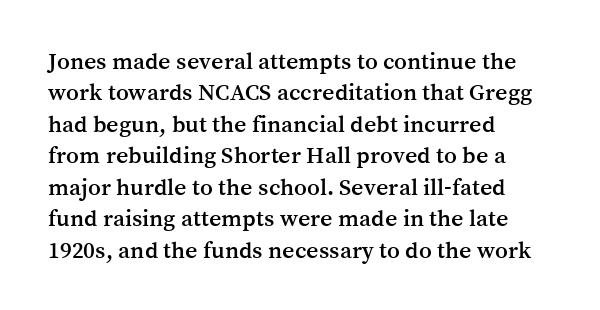
Here the glyphs are tracked normally, forming tight word shapes. Type without underlining. A roman cut, with each character standing at attention. A classic flush-left, rag-right setting is used for this passage.
